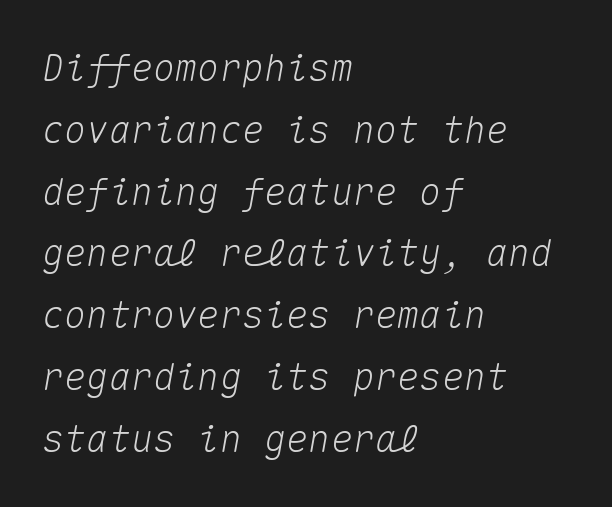
{"italic": "yes", "lean": "right", "slant_degrees": 10, "width": "normal", "stroke_contrast": "medium", "x_height": "medium", "monospaced": "yes", "underline": "no", "align": "left", "line_spacing": "normal", "line_spacing_ratio": 1.67, "letter_spacing": "normal", "letter_spacing_em": 0.0, "glyph_px": 37}
